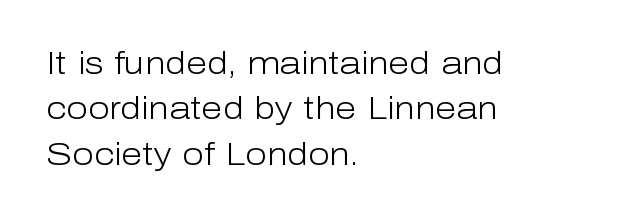
Q: Is the text bold? A: No.
Q: Is the text italic (slanted)? A: No, it is upright.
Q: Is the typeface a serif or a sans-serif typeface? A: Sans-serif.
Q: Is the text underlined? A: No.
Q: How is the paragraph aligned? A: Left-aligned.
Q: Is the spacing between letters normal or unusually wide? A: Normal.
Q: Is the spacing between lines tight, normal or loose? A: Normal.
Q: Width (condensed, normal, or wide)? A: Normal.
Q: Stroke contrast? A: Low.
Q: x-height? A: Medium.
Q: Monospaced? A: No.
